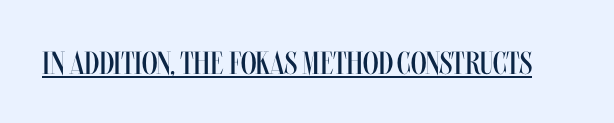
The image shows 32 px regular-weight, condensed type, upright; set normal letter spacing, underlined; medium stroke contrast and a large x-height.
